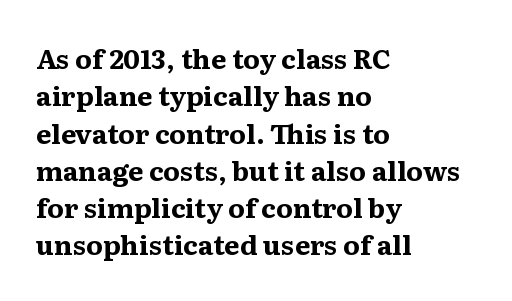
The image shows 27 px bold type, upright; set left-aligned, normal line spacing (1.38x), normal letter spacing, not underlined.
